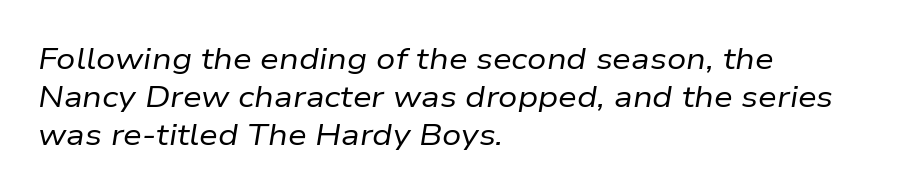
{"italic": "yes", "lean": "right", "slant_degrees": 9, "bold": "no", "weight": "regular", "width": "normal", "stroke_contrast": "low", "x_height": "medium", "monospaced": "no", "underline": "no", "align": "left", "line_spacing": "normal", "line_spacing_ratio": 1.26, "letter_spacing": "normal", "letter_spacing_em": 0.0, "glyph_px": 30}
